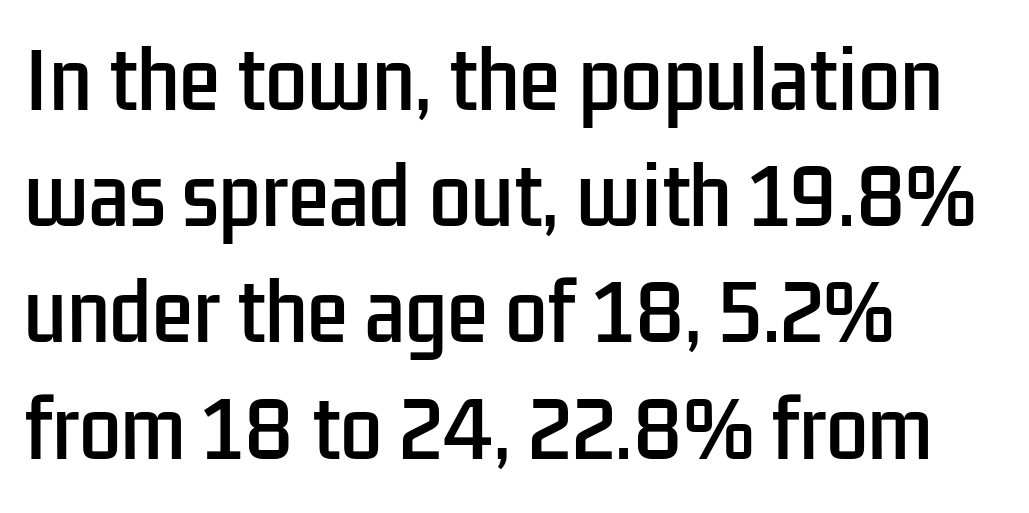
Q: Is the text italic (slanted)? A: No, it is upright.
Q: Is the typeface a serif or a sans-serif typeface? A: Sans-serif.
Q: Is the text underlined? A: No.
Q: How is the paragraph aligned? A: Left-aligned.
Q: Is the spacing between letters normal or unusually wide? A: Normal.
Q: Is the spacing between lines tight, normal or loose? A: Normal.
Q: Width (condensed, normal, or wide)? A: Condensed.
Q: Stroke contrast? A: Low.
Q: x-height? A: Medium.
Q: Monospaced? A: No.
